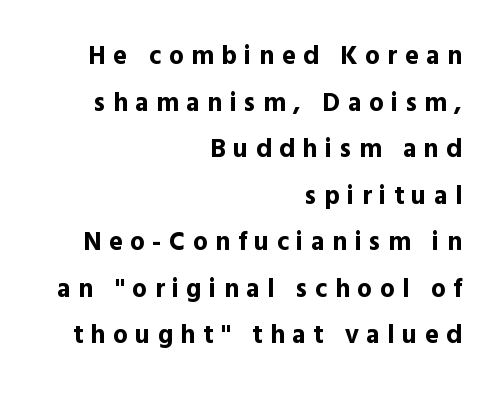
Q: Is the text bold? A: Yes.
Q: Is the text italic (slanted)? A: No, it is upright.
Q: Is the text underlined? A: No.
Q: How is the paragraph aligned? A: Right-aligned.
Q: Is the spacing between letters normal or unusually wide? A: Unusually wide.
